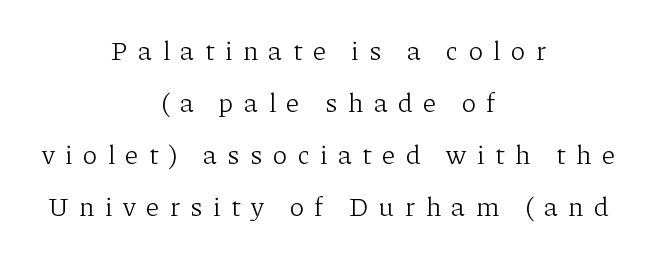
Q: Is the text bold? A: No.
Q: Is the text italic (slanted)? A: No, it is upright.
Q: Is the text underlined? A: No.
Q: How is the paragraph aligned? A: Centered.
Q: Is the spacing between letters normal or unusually wide? A: Unusually wide.
Q: Is the spacing between lines tight, normal or loose? A: Loose.
